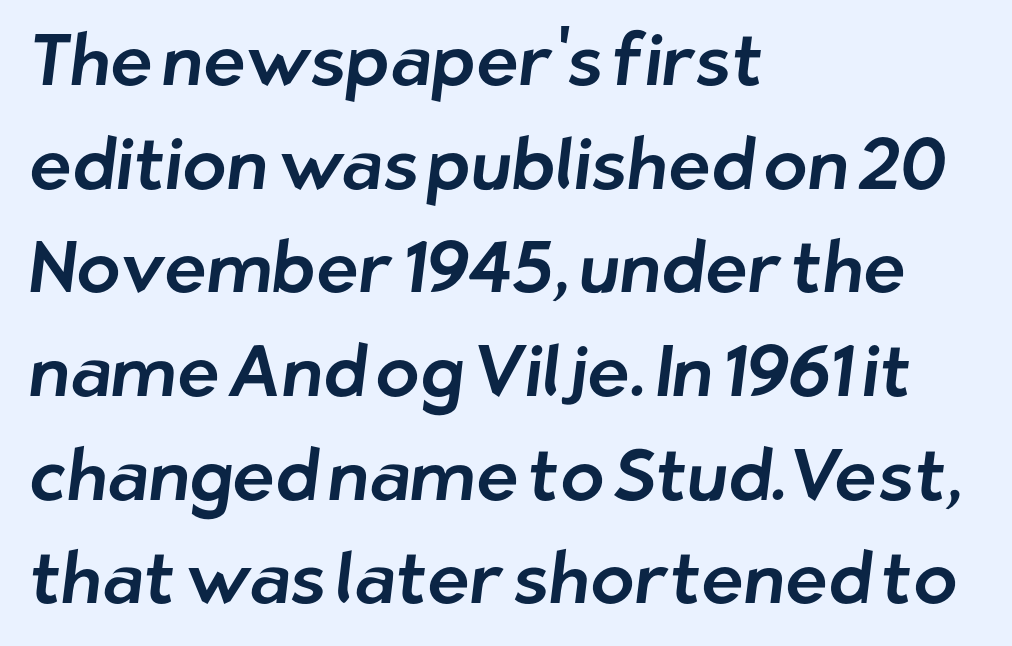
The space beneath each line is pristine and unruled. The type family on display is of the sans-serif kind. Does the copy run flush right? No — it runs flush left. Students, note that the glyphs here touch the page at normal intervals. Is this a fixed-width face? No — the glyphs have proportional, varying widths.
